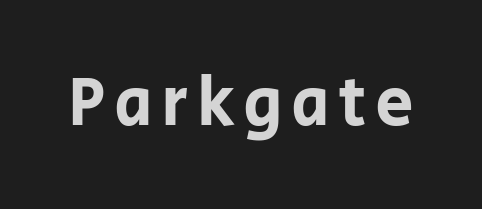
{"serif": "no", "italic": "no", "width": "normal", "stroke_contrast": "low", "x_height": "large", "monospaced": "no", "underline": "no", "glyph_px": 69}
